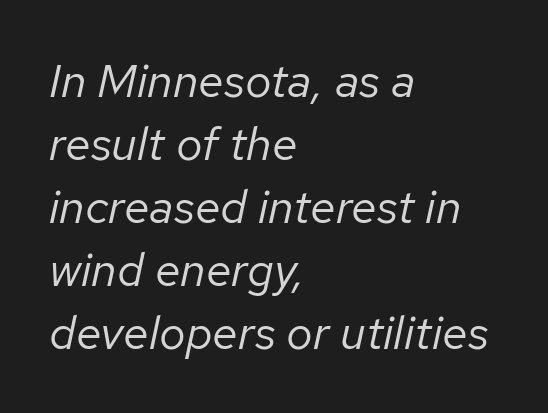
Q: Is the text bold? A: No.
Q: Is the text italic (slanted)? A: Yes, it leans right by about 12 degrees.
Q: Is the text underlined? A: No.
Q: How is the paragraph aligned? A: Left-aligned.
Q: Is the spacing between letters normal or unusually wide? A: Normal.
Q: Is the spacing between lines tight, normal or loose? A: Normal.
Q: Width (condensed, normal, or wide)? A: Normal.
Q: Stroke contrast? A: Low.
Q: x-height? A: Medium.
Q: Monospaced? A: No.
